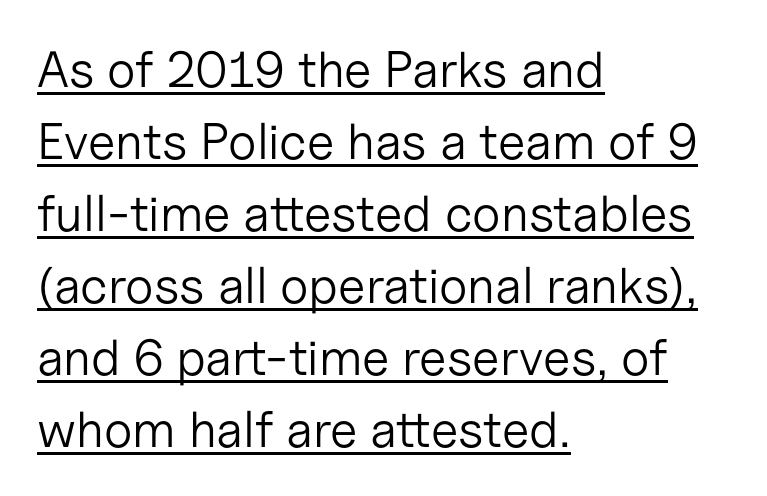
{"serif": "no", "italic": "no", "bold": "no", "weight": "light", "width": "normal", "stroke_contrast": "low", "x_height": "medium", "monospaced": "no", "underline": "yes", "align": "left", "line_spacing": "normal", "line_spacing_ratio": 1.41, "letter_spacing": "normal", "letter_spacing_em": 0.0, "glyph_px": 51}
